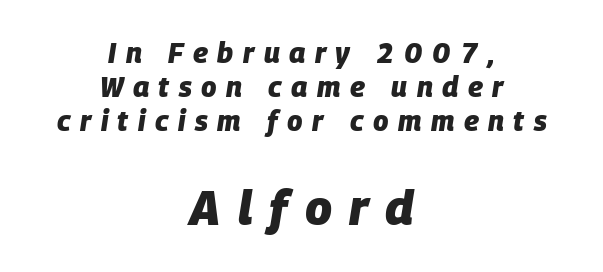
One-word summary of the alignment: center. These words are printed bold, with thick strokes throughout. Check the space under the baseline: it is left empty. The letters advance in unequal steps, a hallmark of proportional type. The letters are spread apart with noticeably loose tracking. Caption: upper text group reduced, lower text group enlarged.
